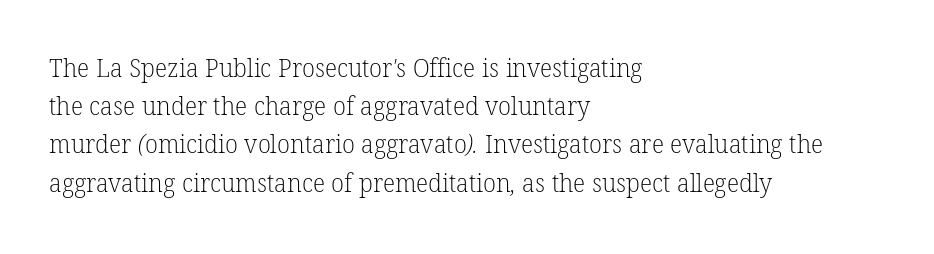
Q: Is the text bold? A: No.
Q: Is the text underlined? A: No.
Q: How is the paragraph aligned? A: Left-aligned.
Q: Is the spacing between letters normal or unusually wide? A: Normal.
Q: Is the spacing between lines tight, normal or loose? A: Normal.
